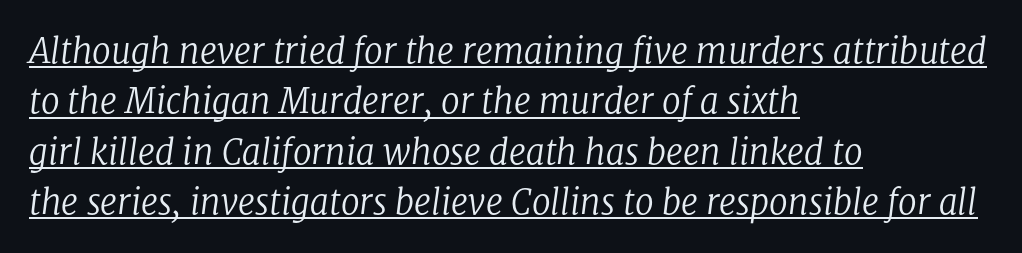
The face used here is seriffed, in the tradition of book romans. Style check: oblique. Note the varied advance widths — an 'i' is clearly narrower than an 'm'. The letterforms sit shoulder to shoulder at normal distance. Honestly, the underline is the first thing you notice here. Horizontal alignment here is leftward, the default for most running prose.
